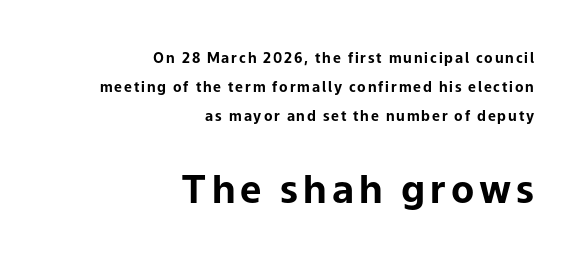
The image shows 38 px bold sans-serif type, upright; set right-aligned, loose line spacing (2.07x), not underlined; the second (bottom) block is 2.71x larger; low stroke contrast and a medium x-height.
